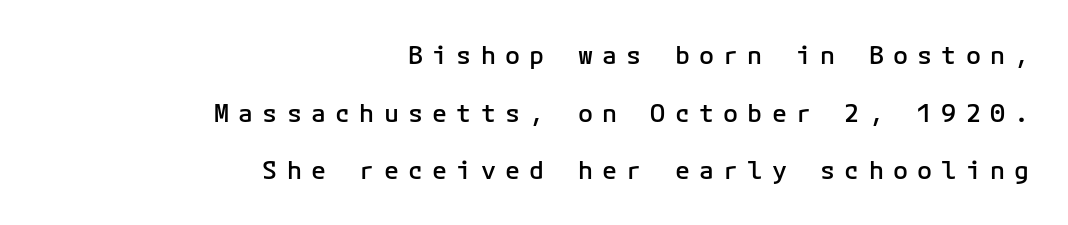
{"italic": "no", "bold": "semi", "underline": "no", "align": "right", "line_spacing": "loose", "line_spacing_ratio": 2.31, "letter_spacing": "wide", "letter_spacing_em": 0.37, "glyph_px": 25}
